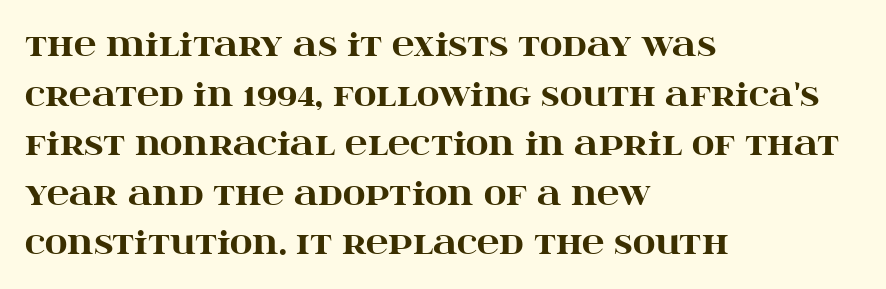
A full-strength bold gives these letters their thick strokes. Default kerning and tracking; the words read as compact shapes. Vertical spacing — default. You could not count columns in this text — the font is proportionally spaced. Tall strokes in this sample are plumb rather than angled.
